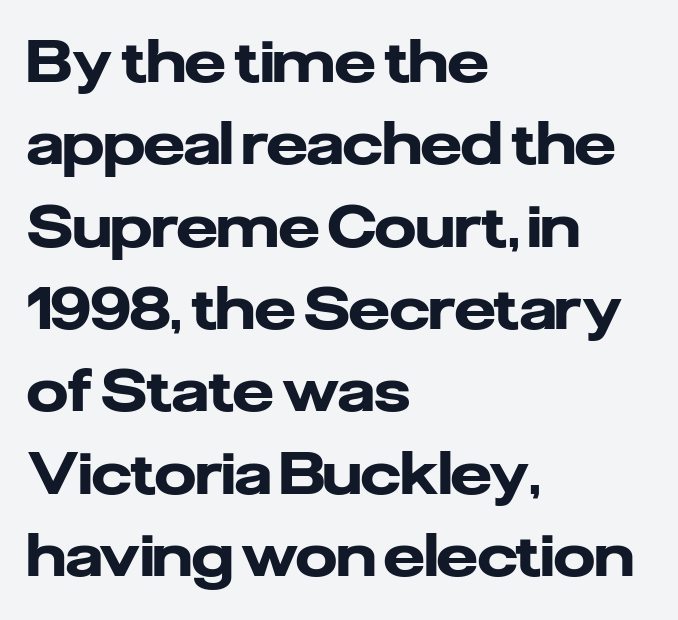
The paragraph has a hard left edge and a soft right edge. How are the letters spaced? Ordinarily, with no added tracking. The face used here is proportionally spaced, like ordinary book or web type. When letters stand straight like this, we call the style roman or upright. Observe the absence of serifs on each vertical stroke in this sample.
